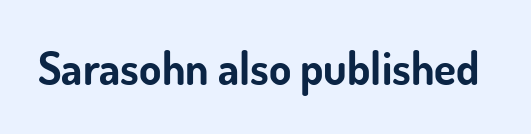
{"serif": "no", "italic": "no", "bold": "yes", "weight": "bold", "width": "normal", "stroke_contrast": "low", "x_height": "small", "monospaced": "no", "underline": "no", "letter_spacing": "normal", "letter_spacing_em": 0.0, "glyph_px": 45}
